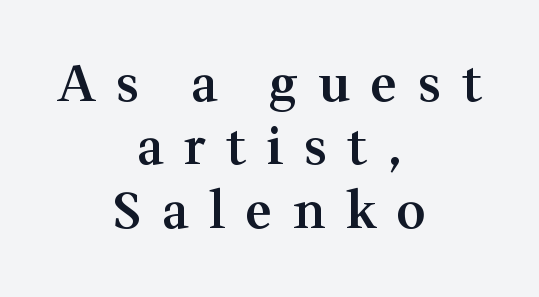
{"serif": "yes", "italic": "no", "bold": "semi", "weight": "semibold", "width": "normal", "stroke_contrast": "medium", "x_height": "medium", "monospaced": "no", "underline": "no", "align": "center", "line_spacing": "normal", "line_spacing_ratio": 1.27, "letter_spacing": "wide", "letter_spacing_em": 0.42, "glyph_px": 50}
